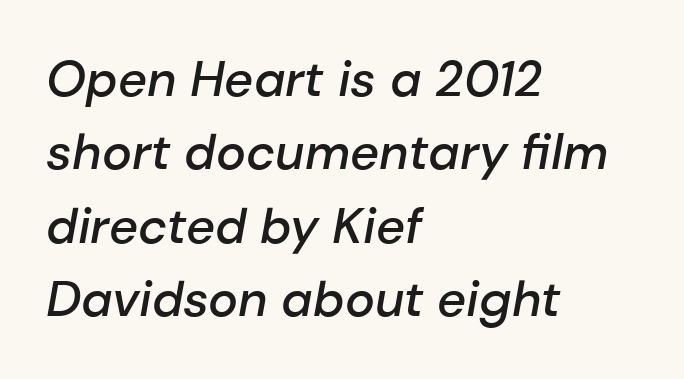
{"italic": "yes", "lean": "right", "slant_degrees": 10, "bold": "semi", "weight": "semibold", "width": "normal", "stroke_contrast": "low", "x_height": "medium", "monospaced": "no", "underline": "no", "align": "left", "line_spacing": "normal", "line_spacing_ratio": 1.47, "letter_spacing": "normal", "letter_spacing_em": 0.0, "glyph_px": 50}
